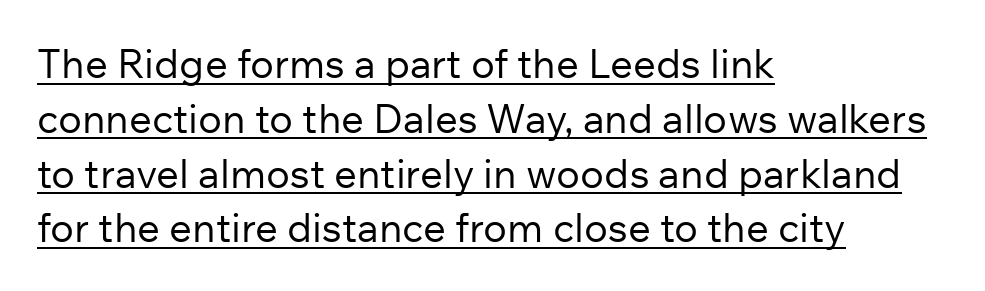
Reading down the block, your eye returns to a fixed left position each line. Is there an underline? Yes — a line sits under the letters. Posture: straight, roman, zero tilt. The letters carry no serifs — their stems end cleanly without finishing strokes.
